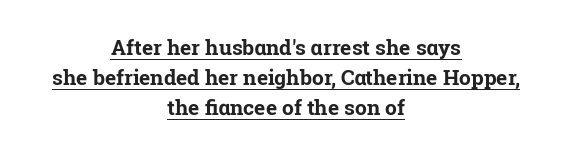
{"italic": "no", "bold": "yes", "underline": "yes", "align": "center", "line_spacing": "normal", "line_spacing_ratio": 1.42, "letter_spacing": "normal", "letter_spacing_em": 0.0, "glyph_px": 21}
